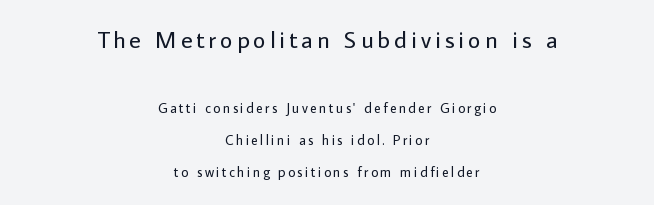
Summary of vertical rhythm: relaxed, with wide interline spacing. The letters stand upright; this is a roman face. Large over small — that's the arrangement of the two blocks here. Type without underlining.
